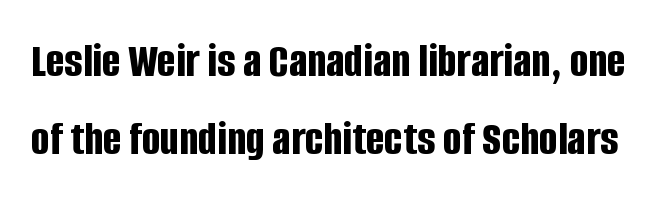
To sum up the face: it is a sans, with no serifs. Think of a printed novel: that variable character pitch is what you see here. The space beneath each line is pristine and unruled. The vertical gap from one line to the next is medium. The letters are bold, with thick, heavy strokes. What stands out about the letter spacing? Nothing — it is the standard amount.
